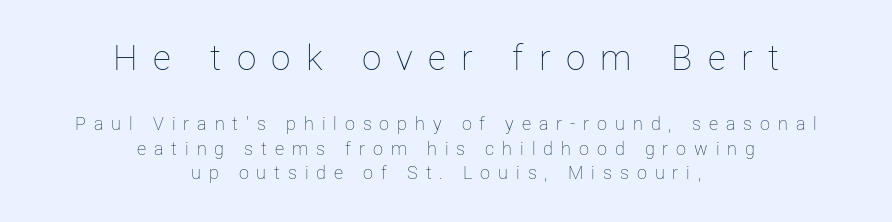
The image shows 35 px thin type, upright; set centered, normal line spacing (1.37x), unusually wide letter spacing (+0.44 em), not underlined; the first (top) block is 1.94x larger; low stroke contrast and a medium x-height.
